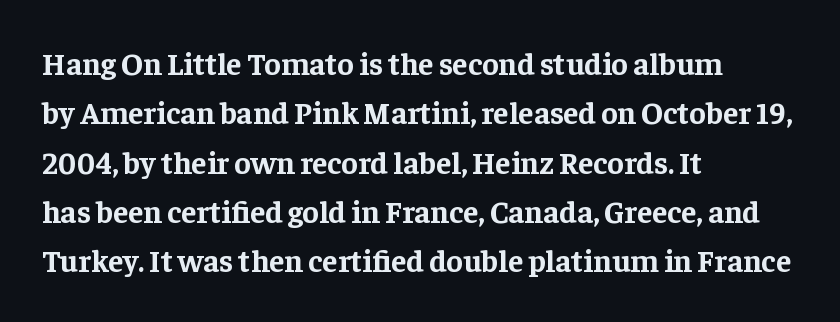
Q: Is the text bold? A: Yes.
Q: Is the text italic (slanted)? A: No, it is upright.
Q: Is the typeface a serif or a sans-serif typeface? A: Serif.
Q: Is the text underlined? A: No.
Q: How is the paragraph aligned? A: Left-aligned.
Q: Is the spacing between letters normal or unusually wide? A: Normal.
Q: Is the spacing between lines tight, normal or loose? A: Normal.
Q: Width (condensed, normal, or wide)? A: Normal.
Q: Stroke contrast? A: Low.
Q: x-height? A: Medium.
Q: Monospaced? A: No.
